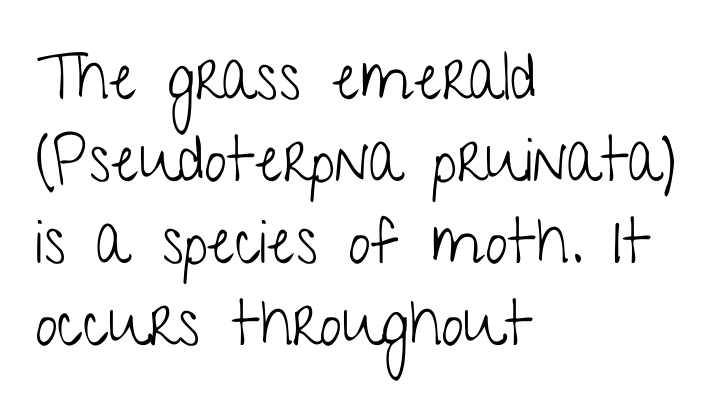
{"serif": "no", "italic": "no", "bold": "no", "weight": "light", "width": "condensed", "stroke_contrast": "low", "x_height": "medium", "monospaced": "no", "underline": "no", "align": "left", "line_spacing": "normal", "line_spacing_ratio": 1.3, "letter_spacing": "normal", "letter_spacing_em": 0.0, "glyph_px": 63}
